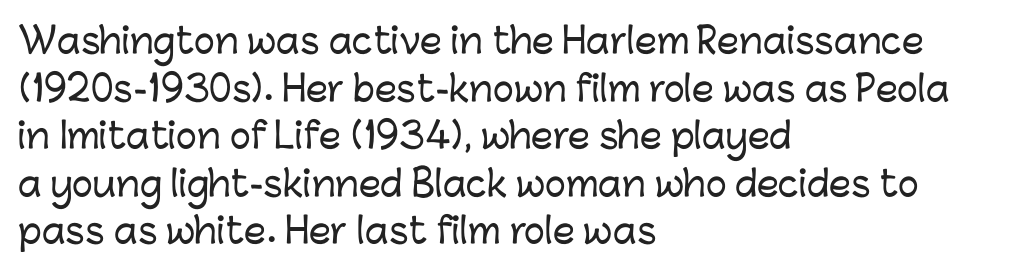
This rendering uses left alignment, leaving the right contour irregular. Varying glyph widths throughout — classic text-font behaviour. Students, note that the glyphs here touch the page at normal intervals. Designer's note — italics off, roman on. How would I describe the line gaps? Plain and ordinary. The strip under each line holds only bare page.
